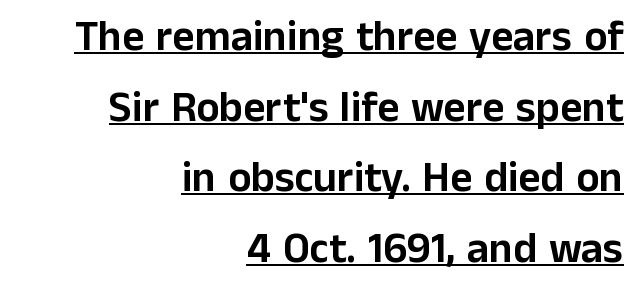
The image shows 43 px sans-serif type, upright; set right-aligned, normal line spacing (1.64x), normal letter spacing, underlined; low stroke contrast and a medium x-height.
